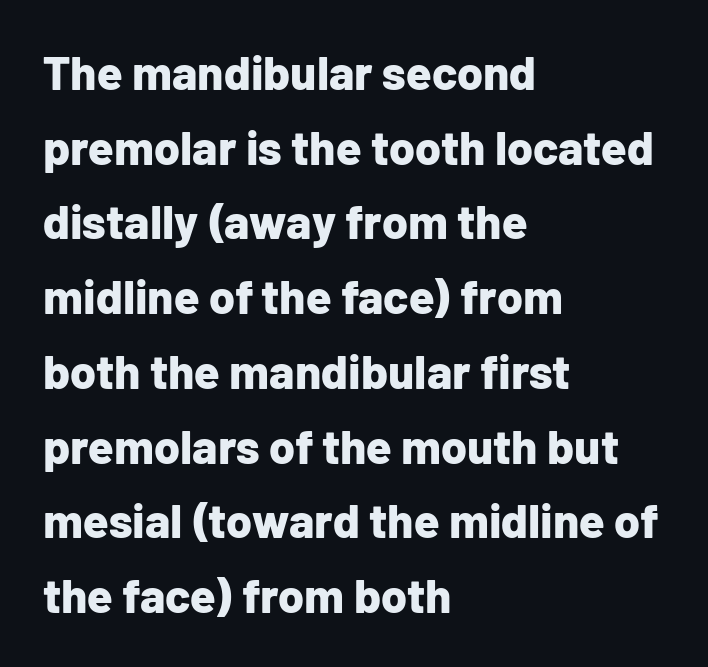
Q: Is the text bold? A: Yes.
Q: Is the text italic (slanted)? A: No, it is upright.
Q: Is the typeface a serif or a sans-serif typeface? A: Sans-serif.
Q: Is the text underlined? A: No.
Q: How is the paragraph aligned? A: Left-aligned.
Q: Is the spacing between letters normal or unusually wide? A: Normal.
Q: Is the spacing between lines tight, normal or loose? A: Normal.
Q: Width (condensed, normal, or wide)? A: Normal.
Q: Stroke contrast? A: Low.
Q: x-height? A: Medium.
Q: Monospaced? A: No.
